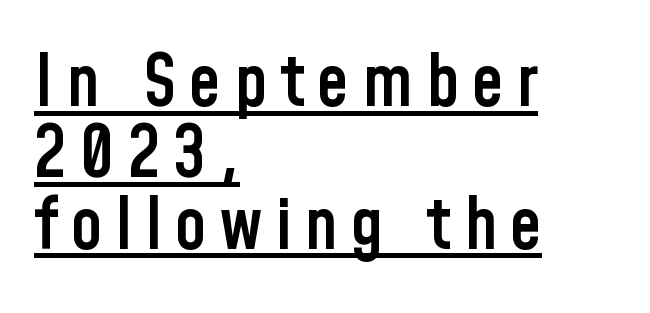
Q: Is the text bold? A: Semi-bold.
Q: Is the text italic (slanted)? A: No, it is upright.
Q: Is the typeface a serif or a sans-serif typeface? A: Sans-serif.
Q: Is the text underlined? A: Yes.
Q: How is the paragraph aligned? A: Left-aligned.
Q: Is the spacing between lines tight, normal or loose? A: Tight.
Q: Width (condensed, normal, or wide)? A: Condensed.
Q: Stroke contrast? A: Low.
Q: x-height? A: Medium.
Q: Monospaced? A: No.
